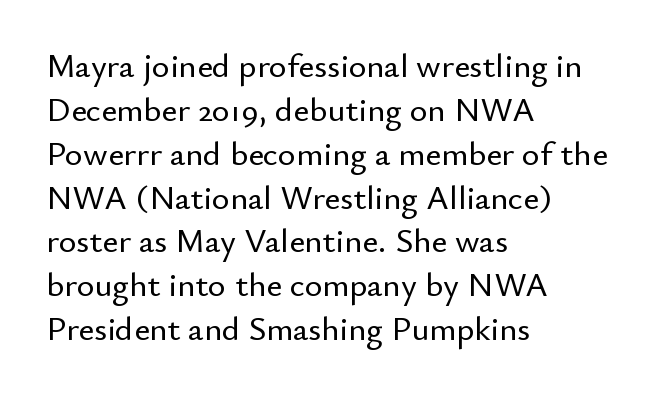
Q: Is the text italic (slanted)? A: No, it is upright.
Q: Is the typeface a serif or a sans-serif typeface? A: Sans-serif.
Q: Is the text underlined? A: No.
Q: How is the paragraph aligned? A: Left-aligned.
Q: Is the spacing between letters normal or unusually wide? A: Normal.
Q: Is the spacing between lines tight, normal or loose? A: Normal.
Q: Width (condensed, normal, or wide)? A: Normal.
Q: Stroke contrast? A: Low.
Q: x-height? A: Small.
Q: Monospaced? A: No.
